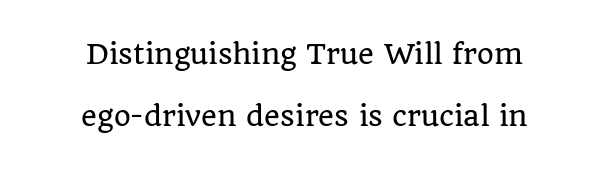
Each row of text sits above clean, open space. Every row of glyphs is offset so its center matches the block's center. The space between consecutive lines is lavish. There is no visible air inserted between adjacent glyphs. A roman cut, with each character standing at attention.
